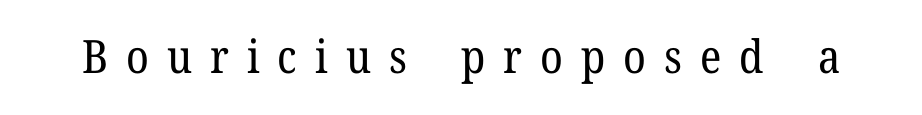
Has an underline been added? It has not. The lettering stays uniformly vertical, giving the passage a roman look. Letter spacing: wide. A light-to-regular cut is what we see here.
